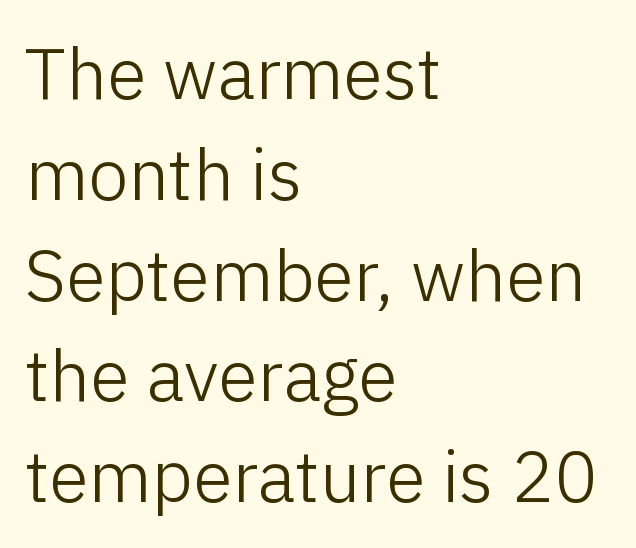
{"serif": "no", "italic": "no", "bold": "no", "weight": "light", "width": "normal", "stroke_contrast": "low", "x_height": "medium", "monospaced": "no", "underline": "no", "align": "left", "line_spacing": "normal", "line_spacing_ratio": 1.4, "letter_spacing": "normal", "letter_spacing_em": 0.0, "glyph_px": 72}
